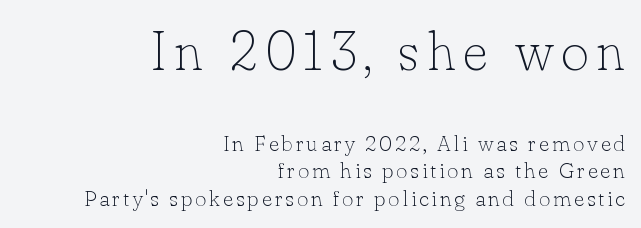
The image shows 55 px thin serif type, upright; set right-aligned, normal line spacing (1.25x), not underlined; the first (top) block is 2.5x larger; low stroke contrast and a small x-height.
